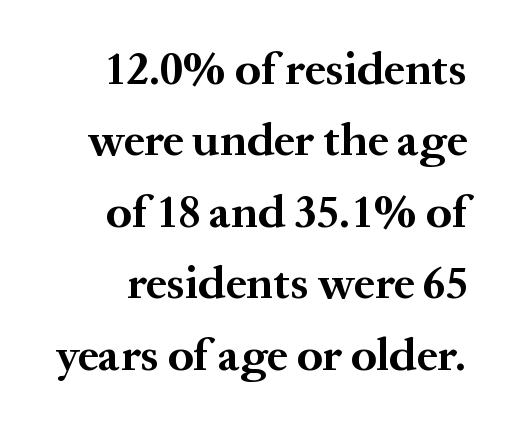
The image shows 47 px bold serif type, upright; set normal line spacing (1.52x), normal letter spacing, not underlined; medium stroke contrast and a medium x-height.
